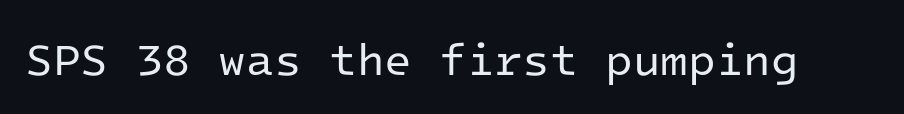
The image shows 45 px regular-weight sans-serif type, upright, monospaced; set normal letter spacing, not underlined; low stroke contrast and a medium x-height.
